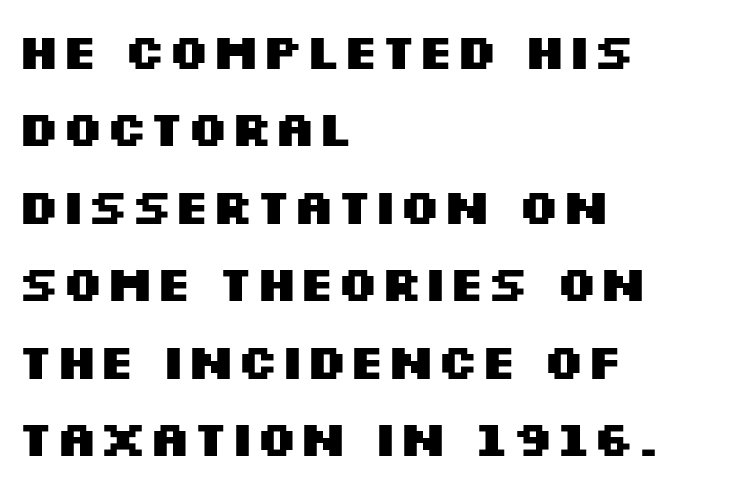
Regarding serifs, this sample does without them. Compared with a centered layout, this one pins lines to the left instead. Caption: bold face, heavy strokes. Line spacing here is normal. The line texture is even and compact thanks to regular tracking. The specimen omits any rule beneath the text block's lines.
